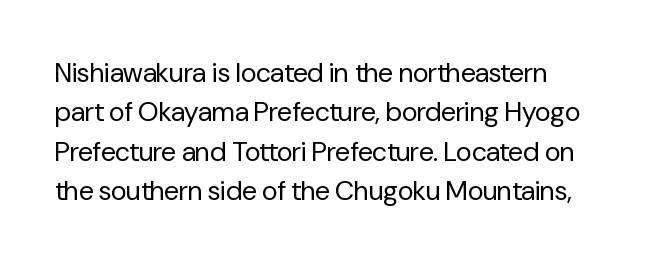
{"italic": "no", "bold": "no", "underline": "no", "line_spacing": "normal", "line_spacing_ratio": 1.46, "letter_spacing": "normal", "letter_spacing_em": 0.0, "glyph_px": 27}
